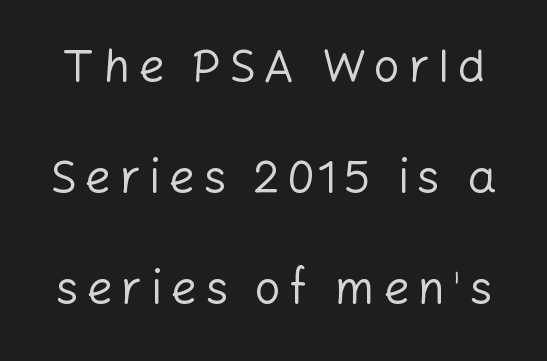
Q: Is the text bold? A: No.
Q: Is the text italic (slanted)? A: No, it is upright.
Q: Is the typeface a serif or a sans-serif typeface? A: Sans-serif.
Q: Is the text underlined? A: No.
Q: Is the spacing between lines tight, normal or loose? A: Loose.
Q: Width (condensed, normal, or wide)? A: Normal.
Q: Stroke contrast? A: Low.
Q: x-height? A: Medium.
Q: Monospaced? A: No.
